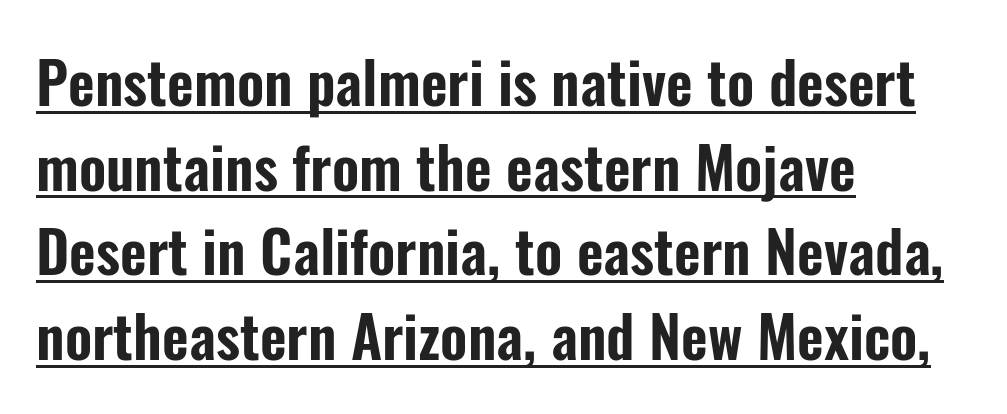
Q: Is the text italic (slanted)? A: No, it is upright.
Q: Is the typeface a serif or a sans-serif typeface? A: Sans-serif.
Q: Is the text underlined? A: Yes.
Q: How is the paragraph aligned? A: Left-aligned.
Q: Is the spacing between letters normal or unusually wide? A: Normal.
Q: Is the spacing between lines tight, normal or loose? A: Normal.
Q: Width (condensed, normal, or wide)? A: Condensed.
Q: Stroke contrast? A: Low.
Q: x-height? A: Medium.
Q: Monospaced? A: No.
